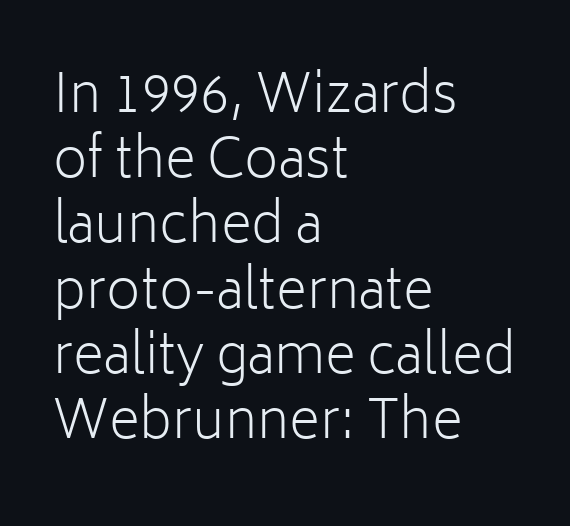
The image shows 53 px light sans-serif type, upright; set left-aligned, line spacing 1.23x, normal letter spacing, not underlined; low stroke contrast and a medium x-height.
